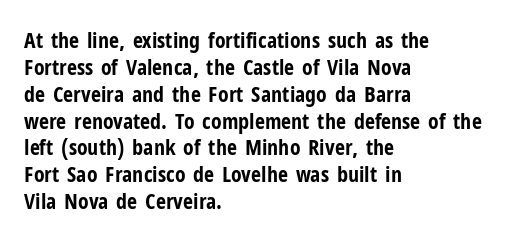
A typesetter would mark this as roman, not italic. What stands out about the letter spacing? Nothing — it is the standard amount. The baseline area is clear. Caption: bold face, heavy strokes.
